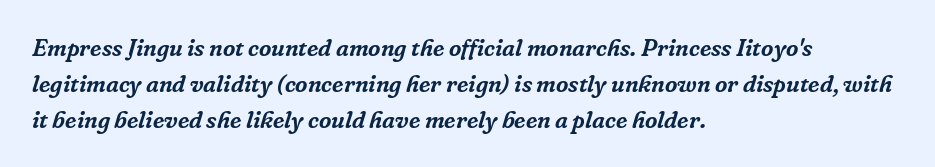
{"italic": "yes", "lean": "right", "slant_degrees": 16, "underline": "no", "align": "left", "line_spacing": "normal", "line_spacing_ratio": 1.5, "letter_spacing": "normal", "letter_spacing_em": 0.0, "glyph_px": 24}
